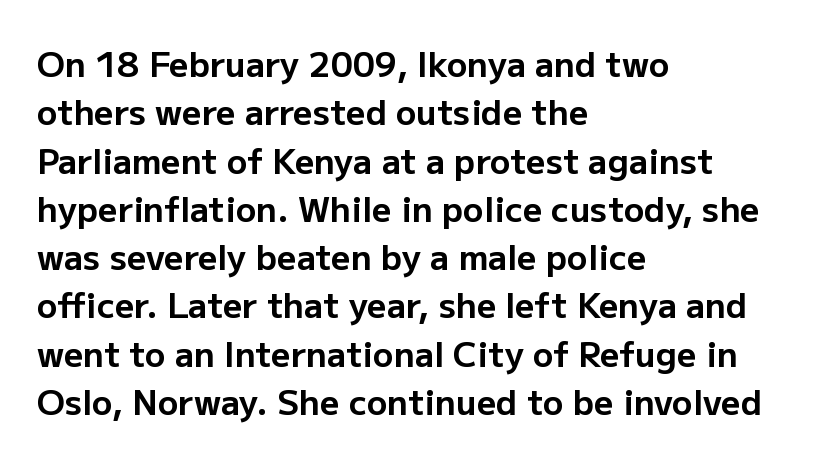
Q: Is the text bold? A: Yes.
Q: Is the text italic (slanted)? A: No, it is upright.
Q: Is the typeface a serif or a sans-serif typeface? A: Sans-serif.
Q: Is the text underlined? A: No.
Q: How is the paragraph aligned? A: Left-aligned.
Q: Is the spacing between letters normal or unusually wide? A: Normal.
Q: Is the spacing between lines tight, normal or loose? A: Normal.
Q: Width (condensed, normal, or wide)? A: Normal.
Q: Stroke contrast? A: Low.
Q: x-height? A: Medium.
Q: Monospaced? A: No.
